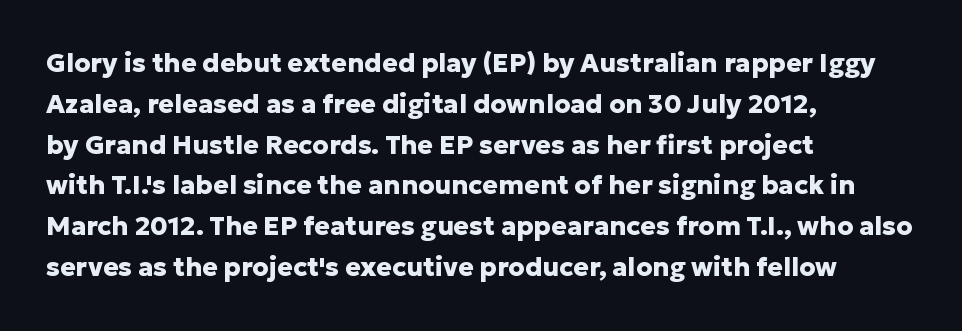
Q: Is the text bold? A: Yes.
Q: Is the text italic (slanted)? A: No, it is upright.
Q: Is the text underlined? A: No.
Q: How is the paragraph aligned? A: Left-aligned.
Q: Is the spacing between letters normal or unusually wide? A: Normal.
Q: Is the spacing between lines tight, normal or loose? A: Normal.
